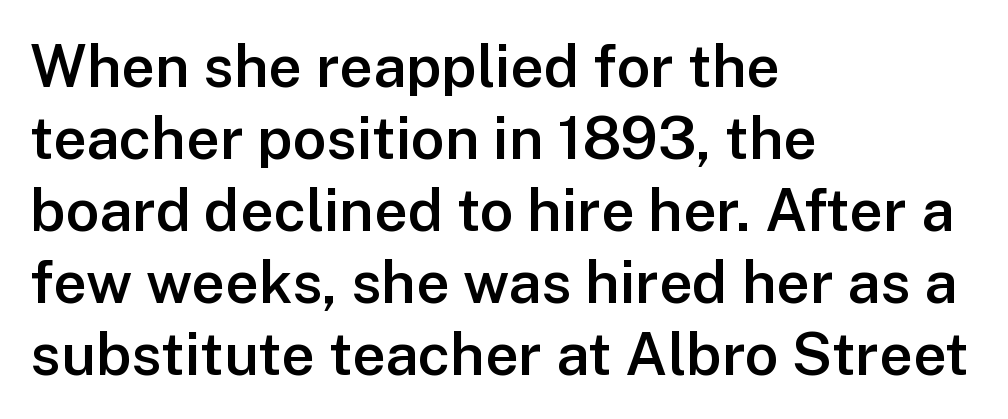
The image shows 59 px semibold sans-serif type, upright; set left-aligned, line spacing 1.22x, normal letter spacing, not underlined; low stroke contrast and a medium x-height.
